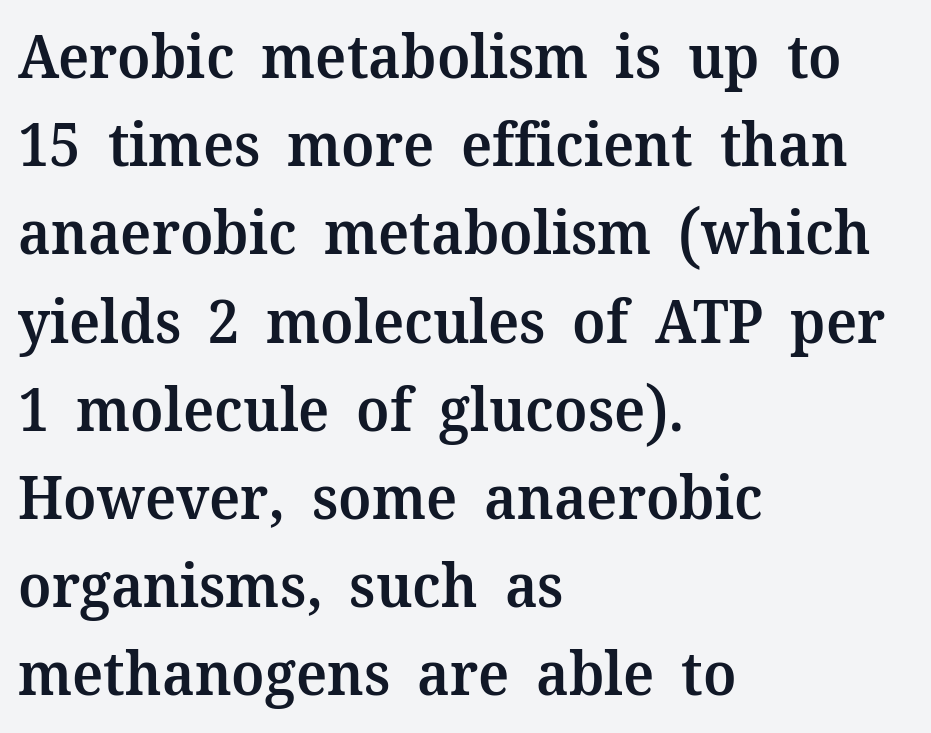
{"serif": "yes", "italic": "no", "bold": "semi", "weight": "semibold", "width": "normal", "stroke_contrast": "medium", "x_height": "medium", "monospaced": "no", "underline": "no", "align": "left", "line_spacing": "normal", "line_spacing_ratio": 1.47, "letter_spacing": "normal", "letter_spacing_em": 0.0, "glyph_px": 60}
